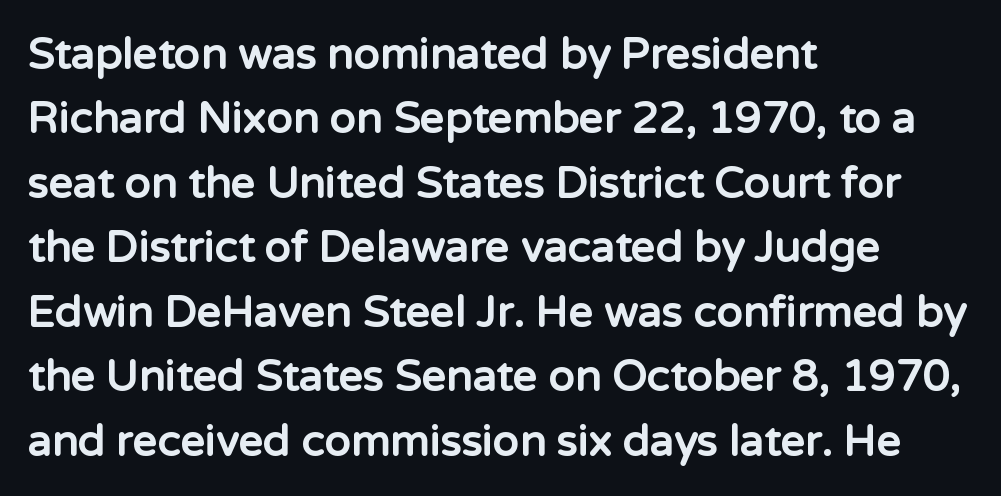
{"serif": "no", "italic": "no", "bold": "yes", "weight": "bold", "width": "normal", "stroke_contrast": "low", "x_height": "medium", "monospaced": "no", "underline": "no", "align": "left", "line_spacing": "normal", "line_spacing_ratio": 1.5, "letter_spacing": "normal", "letter_spacing_em": 0.0, "glyph_px": 43}
